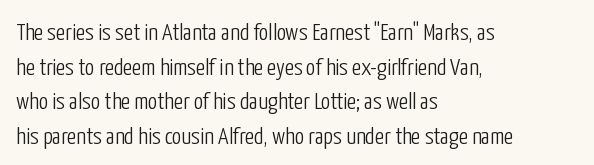
Regarding leading, the lines here are spaced in the standard way. The letters look calm and open, with moderate or lighter stems. Layout note: lines flush left. The rendering keeps characters at their native spacing. The lettering stays uniformly vertical, giving the passage a roman look. Underline: absent.
